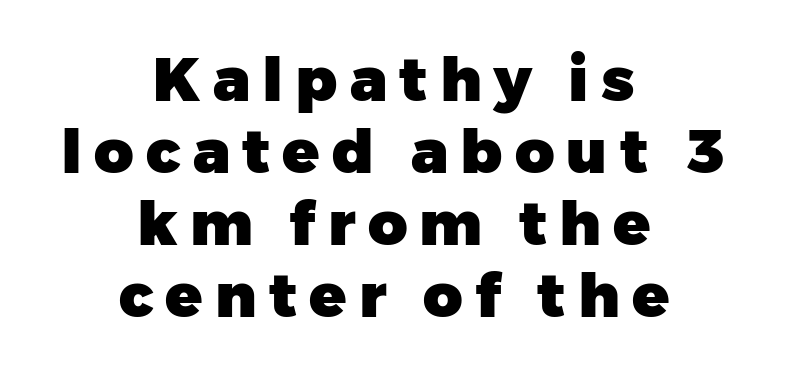
The image shows 61 px heavy sans-serif type, upright; set centered, line spacing 1.18x, unusually wide letter spacing (+0.2 em), not underlined; low stroke contrast and a medium x-height.
